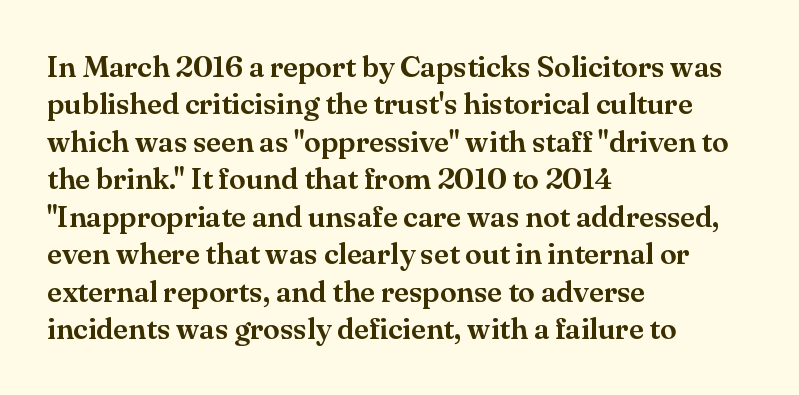
The image shows 30 px serif type, upright; set left-aligned, normal line spacing (1.25x), normal letter spacing, not underlined; medium stroke contrast and a small x-height.
